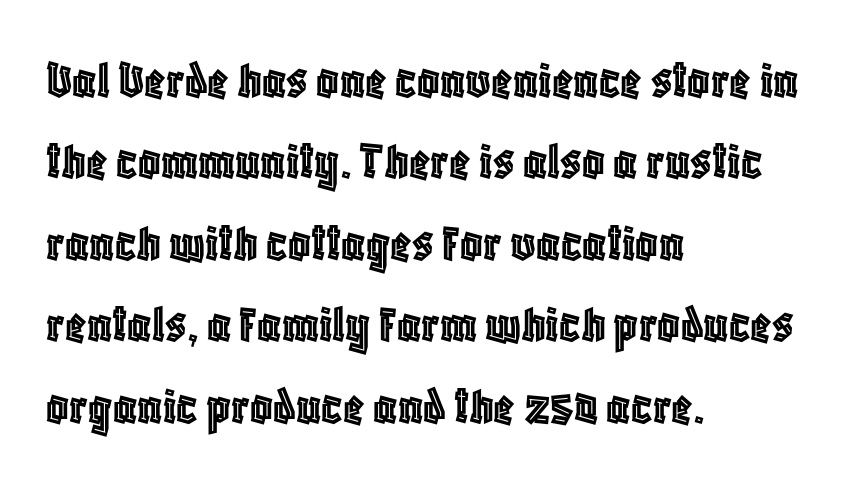
Summary of vertical rhythm: regular, with standard interline spacing. Letter spacing: default. The zone under the glyphs is completely vacant. When letters stand straight like this, we call the style roman or upright.
